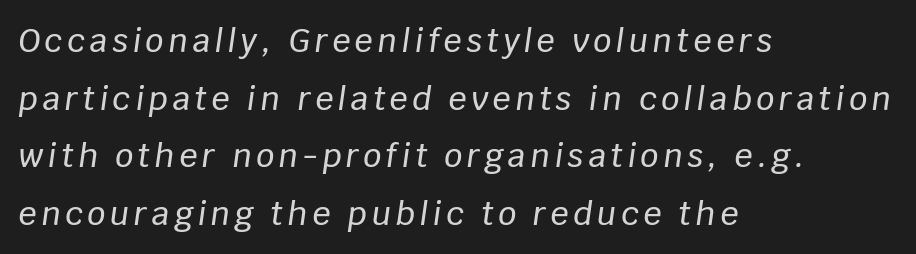
The image shows 32 px text type, italic (leaning right); set left-aligned, line spacing 1.8x, not underlined; low stroke contrast and a large x-height.
